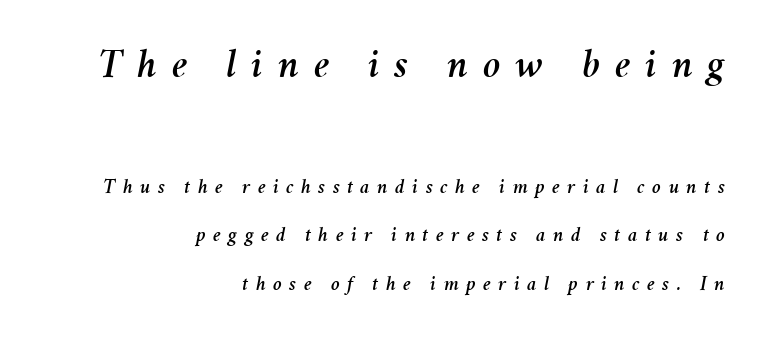
Q: Is the text italic (slanted)? A: Yes, it leans right by about 11 degrees.
Q: Is the text underlined? A: No.
Q: How is the paragraph aligned? A: Right-aligned.
Q: Is the spacing between letters normal or unusually wide? A: Unusually wide.
Q: Is the spacing between lines tight, normal or loose? A: Loose.
Q: Which block of text is set in a larger size, the first (top) or the second (bottom)? A: The first (top) one.
Q: Width (condensed, normal, or wide)? A: Normal.
Q: Stroke contrast? A: Medium.
Q: x-height? A: Medium.
Q: Monospaced? A: No.
